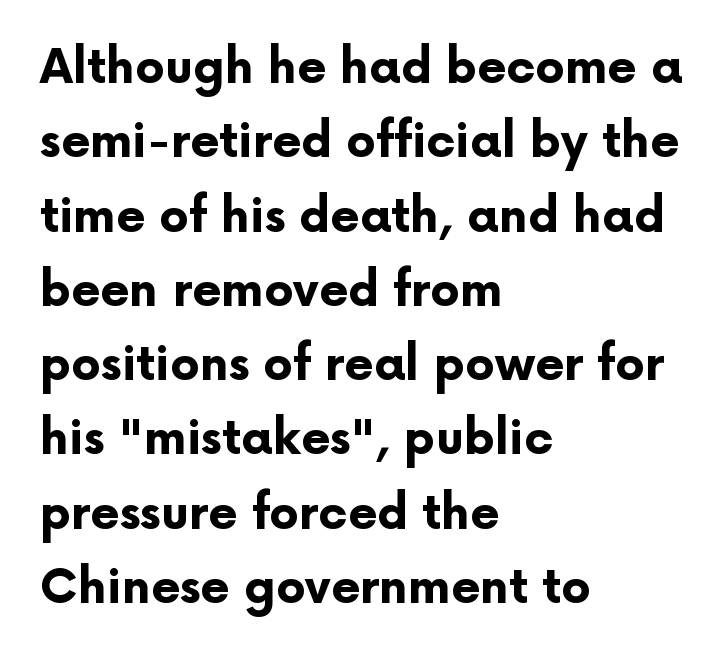
Letter spacing: default. This rendering features lettering with no underline. The lettering holds an erect, upright posture throughout. The designer left line spacing at the default.
